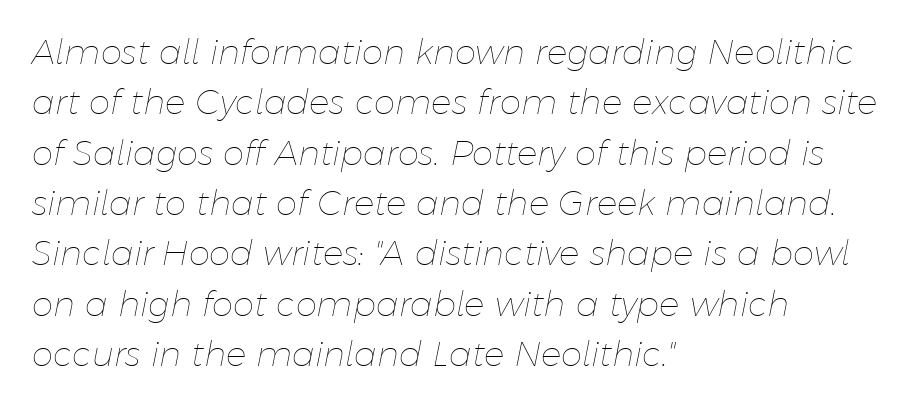
A typesetter would call this proportional, since set widths differ per character. A classic flush-left, rag-right setting is used for this passage. The passage shown leans; its letterforms are oblique. Check under the words: just untouched page. In terms of leading, this rendering sits right in the middle. The rendering keeps characters at their native spacing.
